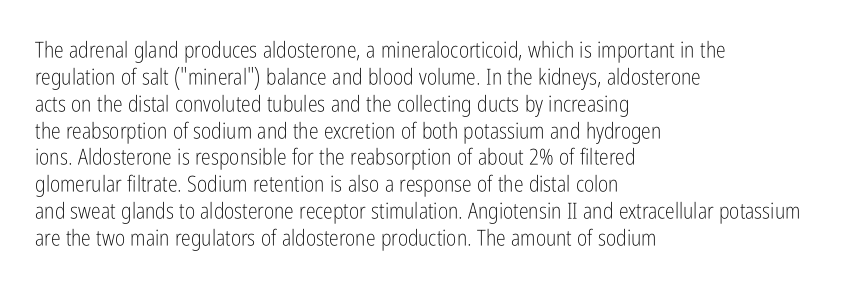
The image shows 22 px text type, upright; set left-aligned, line spacing 1.22x, normal letter spacing, not underlined.
